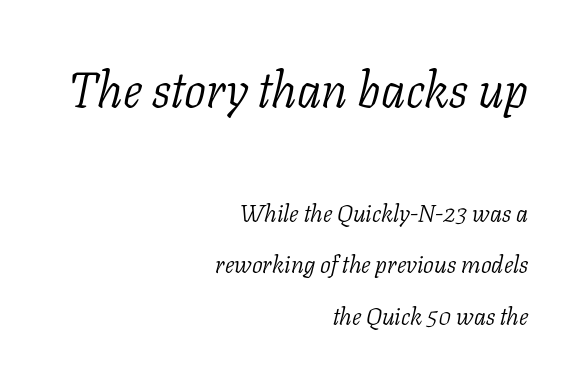
{"serif": "yes", "italic": "yes", "lean": "right", "slant_degrees": 11, "bold": "no", "weight": "light", "width": "normal", "stroke_contrast": "low", "x_height": "medium", "monospaced": "no", "underline": "no", "align": "right", "line_spacing": "loose", "line_spacing_ratio": 2.15, "letter_spacing": "normal", "letter_spacing_em": 0.0, "larger_block": "first", "size_ratio": 2.04, "glyph_px": 49}
